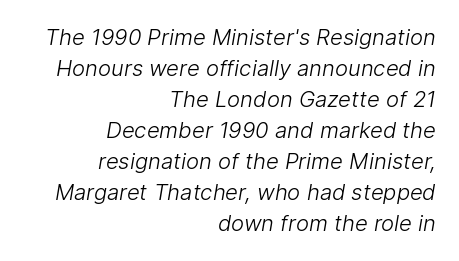
The image shows 22 px text type; set right-aligned, normal line spacing (1.41x), normal letter spacing, not underlined.
